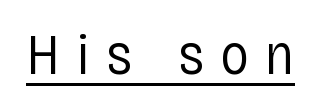
{"serif": "no", "italic": "no", "bold": "no", "weight": "regular", "width": "condensed", "stroke_contrast": "low", "x_height": "large", "monospaced": "no", "underline": "yes", "letter_spacing": "wide", "letter_spacing_em": 0.29, "glyph_px": 57}
